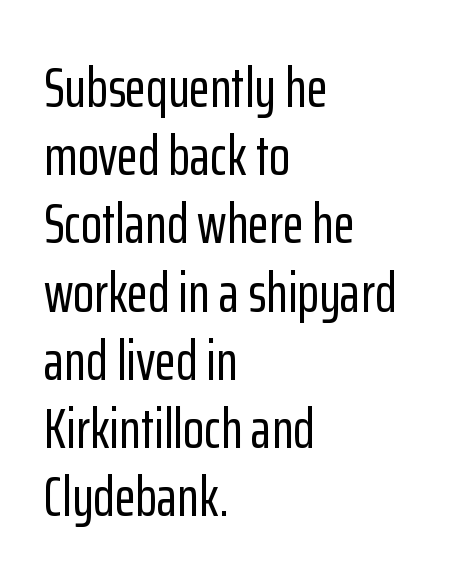
Bare-footed words on every line. Line beginnings align vertically; line endings do not. Each letter's strokes conclude bluntly, with no projecting serifs. Words appear dense and cohesive because spacing is normal. Looks like regular typesetting: each glyph gets only the width it needs. In terms of posture, this sample is upright.
